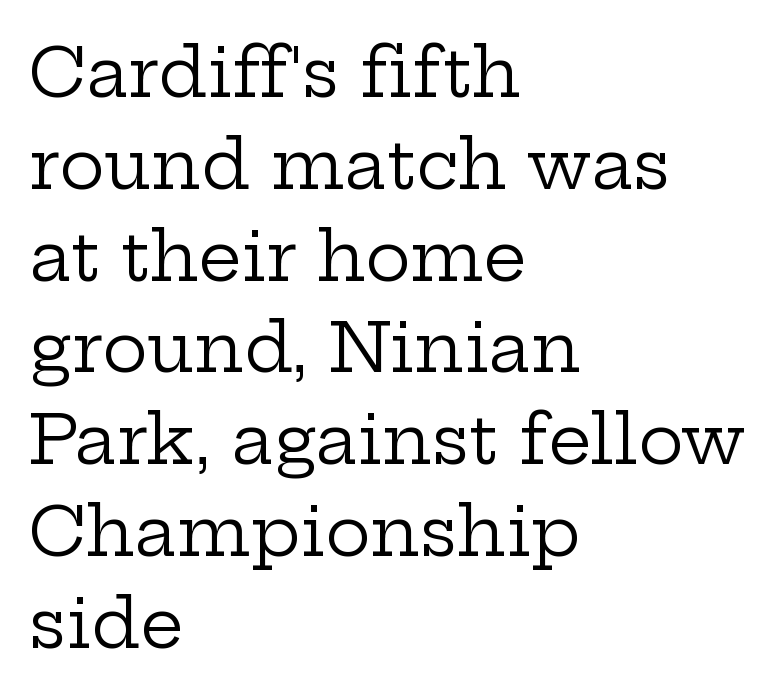
Q: Is the text bold? A: No.
Q: Is the text italic (slanted)? A: No, it is upright.
Q: Is the typeface a serif or a sans-serif typeface? A: Serif.
Q: Is the text underlined? A: No.
Q: How is the paragraph aligned? A: Left-aligned.
Q: Is the spacing between letters normal or unusually wide? A: Normal.
Q: Is the spacing between lines tight, normal or loose? A: Normal.
Q: Width (condensed, normal, or wide)? A: Wide.
Q: Stroke contrast? A: Low.
Q: x-height? A: Medium.
Q: Monospaced? A: No.
